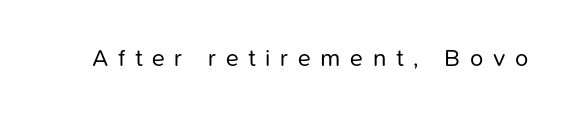
Q: Is the text bold? A: No.
Q: Is the text italic (slanted)? A: No, it is upright.
Q: Is the text underlined? A: No.
Q: Is the spacing between letters normal or unusually wide? A: Unusually wide.
